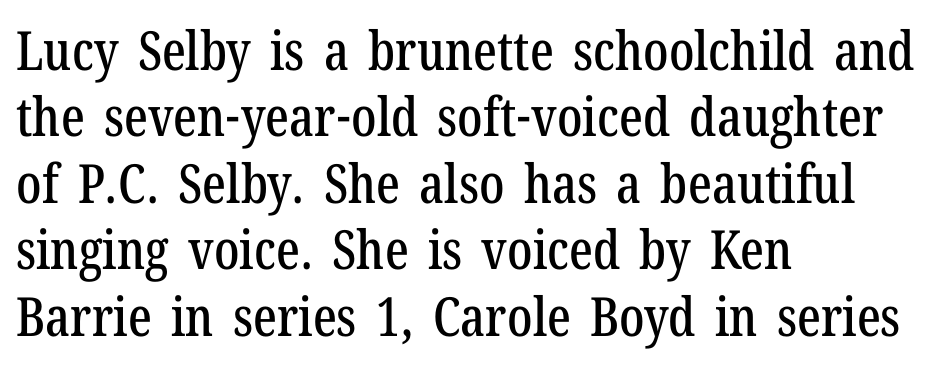
Q: Is the text italic (slanted)? A: No, it is upright.
Q: Is the typeface a serif or a sans-serif typeface? A: Serif.
Q: Is the text underlined? A: No.
Q: How is the paragraph aligned? A: Left-aligned.
Q: Is the spacing between letters normal or unusually wide? A: Normal.
Q: Width (condensed, normal, or wide)? A: Condensed.
Q: Stroke contrast? A: Low.
Q: x-height? A: Medium.
Q: Monospaced? A: No.
